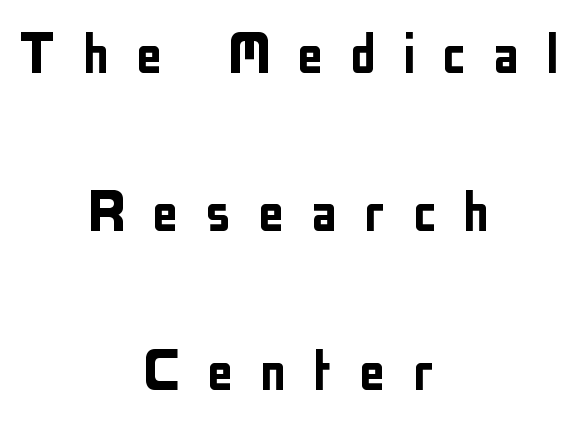
Look at the tracking — it's clearly loosened, letters drifting apart. A centered setting, common on invitations and titles, is used for this passage. Font category for this specimen: sans-serif. Note the varied advance widths — an 'i' is clearly narrower than an 'm'.
